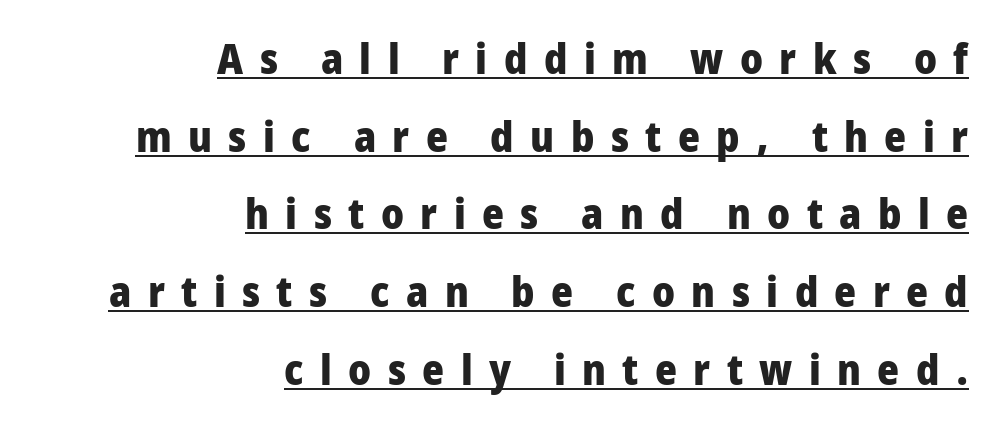
Visually the block forms a straight wall on the right and a jagged coastline on the left. The lettering holds an erect, upright posture throughout. Spacing verdict: proportional, widths tailored to each character. The sample's only ornament is a line tracing under the words. There is plenty of visible air inserted between adjacent glyphs.
